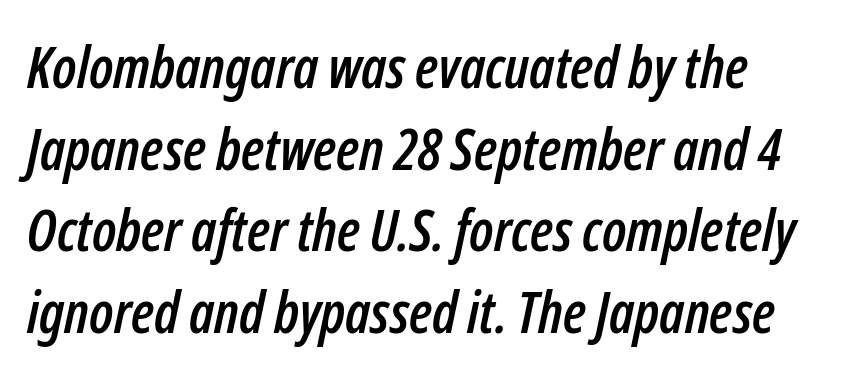
Inter-character spacing is left at the font's built-in metrics. Designer's note — italics engaged. The face used here is proportionally spaced, like ordinary book or web type. Horizontally, the lines are justified to the leading edge only. Underline: absent.
